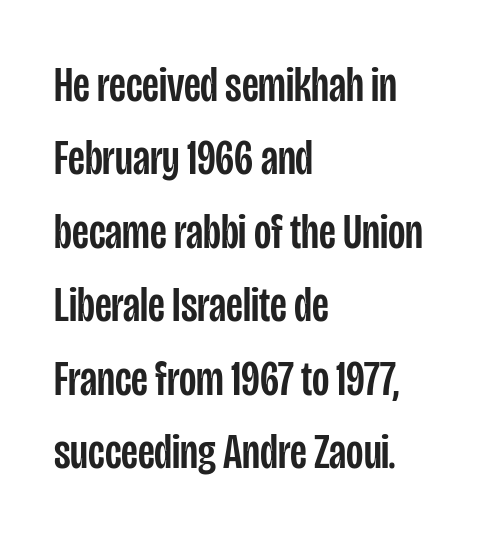
Q: Is the text italic (slanted)? A: No, it is upright.
Q: Is the typeface a serif or a sans-serif typeface? A: Sans-serif.
Q: Is the text underlined? A: No.
Q: How is the paragraph aligned? A: Left-aligned.
Q: Is the spacing between letters normal or unusually wide? A: Normal.
Q: Is the spacing between lines tight, normal or loose? A: Normal.
Q: Width (condensed, normal, or wide)? A: Condensed.
Q: Stroke contrast? A: Low.
Q: x-height? A: Large.
Q: Monospaced? A: No.
